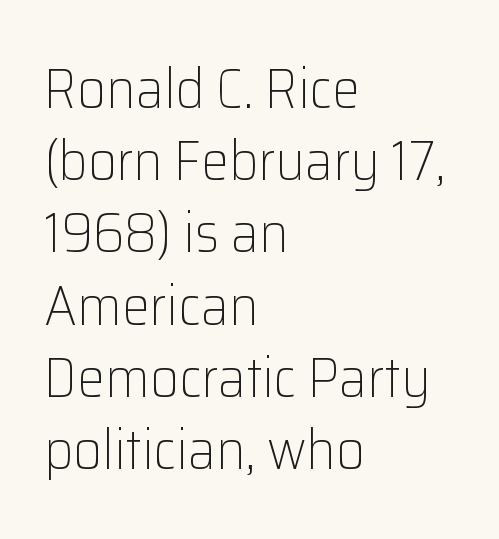
The image shows 56 px light sans-serif type, upright; set left-aligned, normal line spacing (1.29x), normal letter spacing, not underlined; low stroke contrast and a medium x-height.
